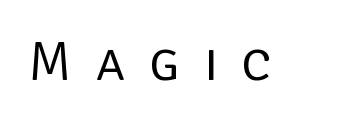
The image shows 55 px regular-weight sans-serif type, upright; set unusually wide letter spacing (+0.44 em), not underlined; low stroke contrast and a large x-height.
